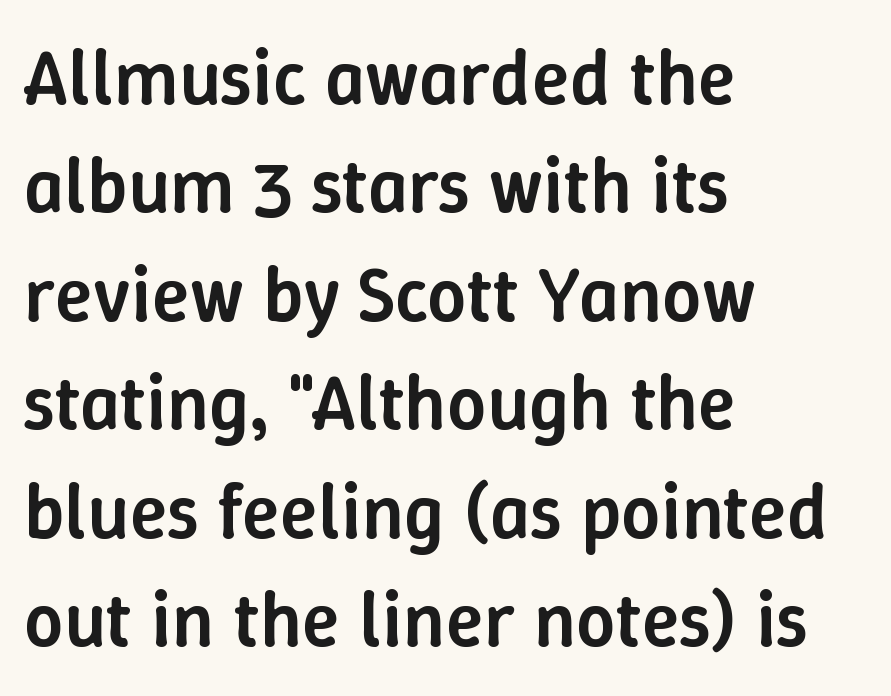
Just letters on the line, the space beneath them empty. Is this a fixed-width face? No — the glyphs have proportional, varying widths. Nobody touched the tracking dial on this one. The passage shown stacks its lines at a standard gap. The specimen reads as upright at a glance.
